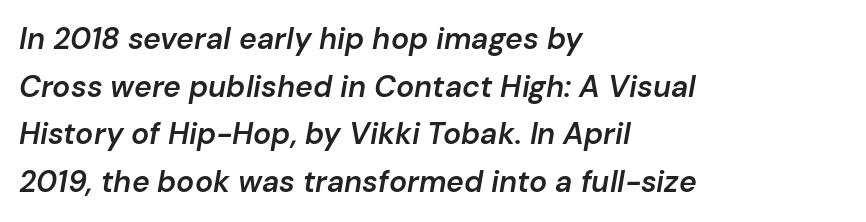
The image shows 30 px semibold type, italic (leaning right); set left-aligned, normal line spacing (1.59x), normal letter spacing, not underlined; low stroke contrast and a medium x-height.
